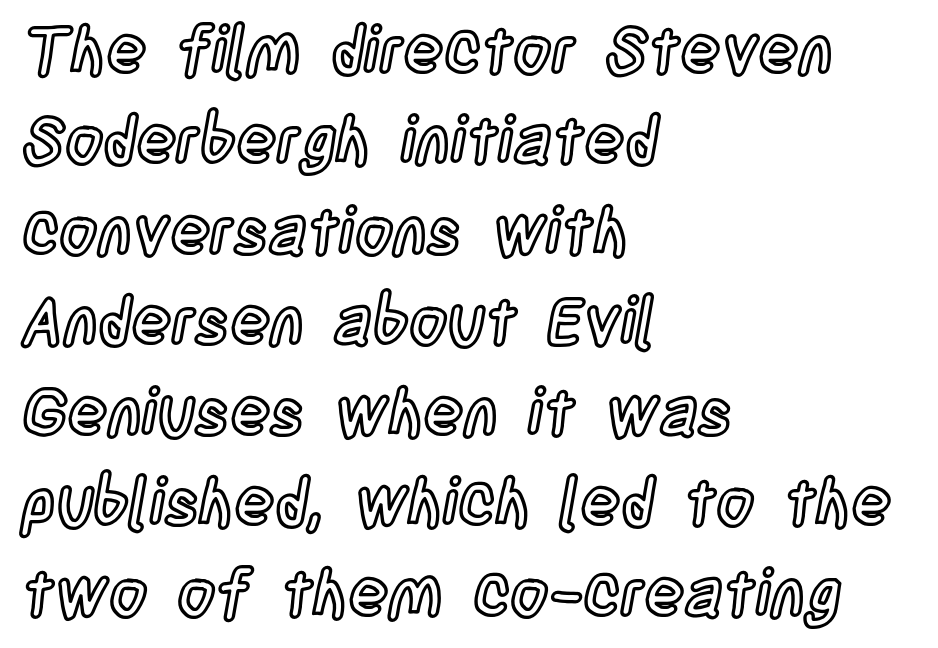
The image shows 66 px condensed type; set left-aligned, normal line spacing (1.37x), normal letter spacing, not underlined; a large x-height.
